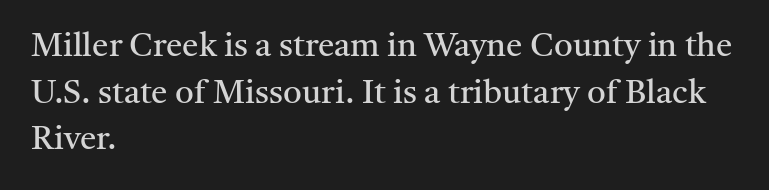
Teacher's note: observe the even left margin — that is flush-left alignment. This sample keeps an unexceptional amount of space between lines. Classification — serif. Character widths vary here, with narrow letters taking less room than wide ones.
